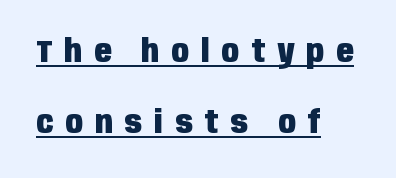
This sample has the flowing, uneven cadence of proportional lettering. Does a line run under the words? Yes, clearly. The space between consecutive lines is lavish. Nope, no serifs anywhere on these letters. The face used here is rendered with a markedly widened letterfit.
